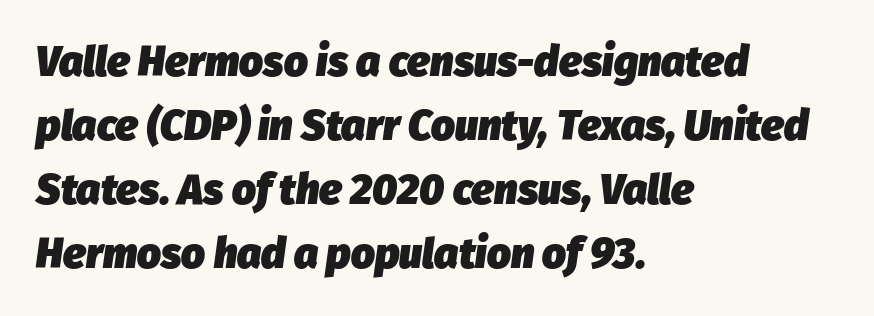
Q: Is the text bold? A: Yes.
Q: Is the text italic (slanted)? A: Yes, it leans right by about 8 degrees.
Q: Is the text underlined? A: No.
Q: How is the paragraph aligned? A: Left-aligned.
Q: Is the spacing between letters normal or unusually wide? A: Normal.
Q: Is the spacing between lines tight, normal or loose? A: Normal.
Q: Width (condensed, normal, or wide)? A: Normal.
Q: Stroke contrast? A: Low.
Q: x-height? A: Medium.
Q: Monospaced? A: No.
